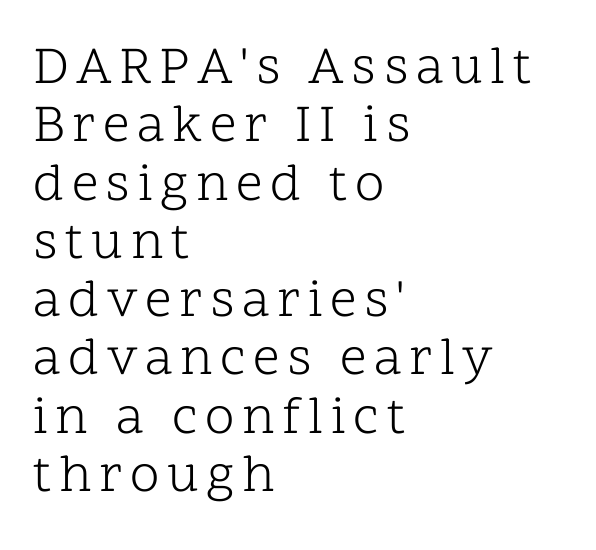
{"serif": "yes", "italic": "no", "bold": "no", "weight": "light", "width": "normal", "stroke_contrast": "low", "x_height": "medium", "monospaced": "no", "underline": "no", "align": "left", "line_spacing": "tight", "line_spacing_ratio": 1.1, "glyph_px": 53}
